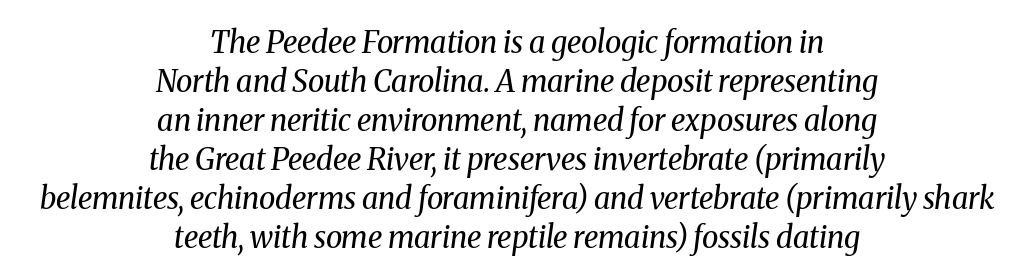
The image shows 30 px regular-weight serif type, italic (leaning right); set centered, normal line spacing (1.3x), normal letter spacing, not underlined; medium stroke contrast and a medium x-height.
